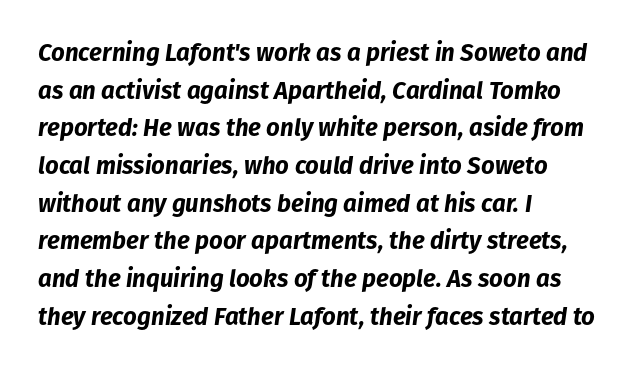
The specimen reads as italic at a glance. Honestly, there is no underline to notice here at all. Each new line begins a customary step beneath the previous one. The typesetter chose a ragged-right arrangement here. Pretty heavy lettering here — definitely bold.
